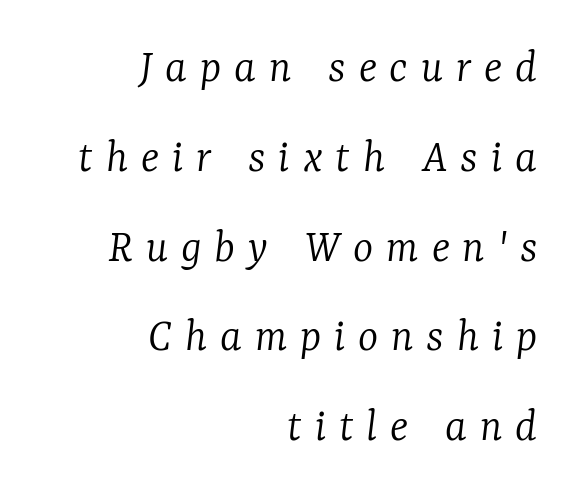
Q: Is the text bold? A: No.
Q: Is the text italic (slanted)? A: Yes, it leans right by about 7 degrees.
Q: Is the typeface a serif or a sans-serif typeface? A: Serif.
Q: Is the text underlined? A: No.
Q: How is the paragraph aligned? A: Right-aligned.
Q: Is the spacing between letters normal or unusually wide? A: Unusually wide.
Q: Width (condensed, normal, or wide)? A: Normal.
Q: Stroke contrast? A: Low.
Q: x-height? A: Medium.
Q: Monospaced? A: No.
